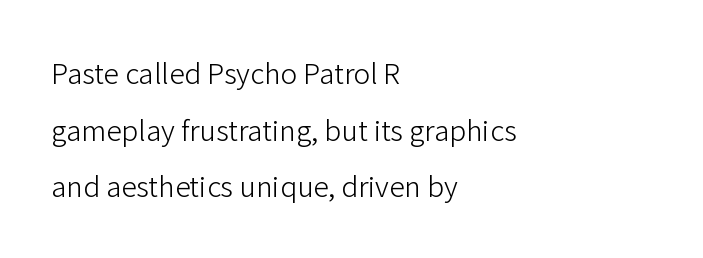
{"serif": "no", "italic": "no", "bold": "no", "weight": "light", "width": "normal", "stroke_contrast": "low", "x_height": "medium", "monospaced": "no", "underline": "no", "align": "left", "line_spacing": "loose", "line_spacing_ratio": 2.02, "letter_spacing": "normal", "letter_spacing_em": 0.0, "glyph_px": 28}
